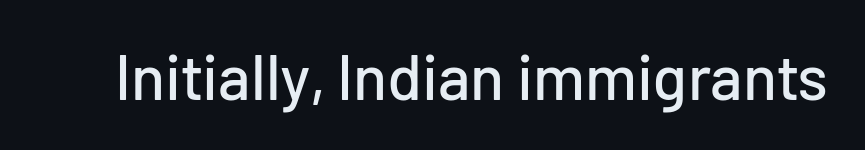
The image shows 63 px sans-serif type, upright; set normal letter spacing, not underlined; low stroke contrast and a medium x-height.
